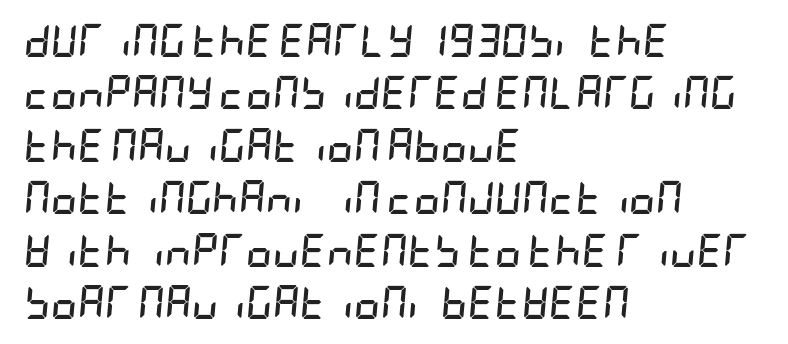
As a designer I'd log this as weight 700, bold. These lines stack with their left ends in a neat column. In terms of letterspacing, this is plain default setting. This block has exactly the height ordinary leading produces. The words here are not underlined.
